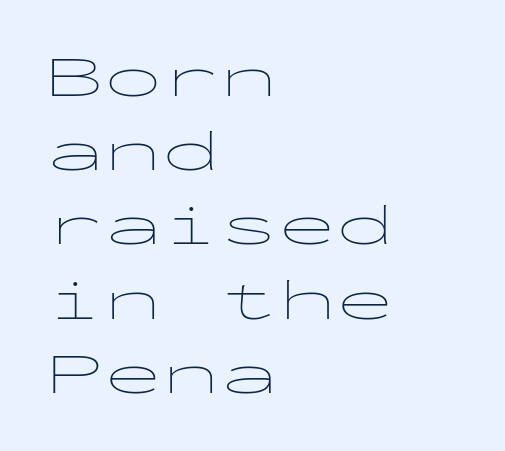
Caption: face not bold, strokes unweighted. Spacing between characters is what you'd get straight out of the box. Normally led — the rows are evenly, conventionally spaced. In terms of letterform style, serifs are entirely absent. The rendering uses typewriter-style spacing with identical character cells. Descender tails drop into unmarked territory.
